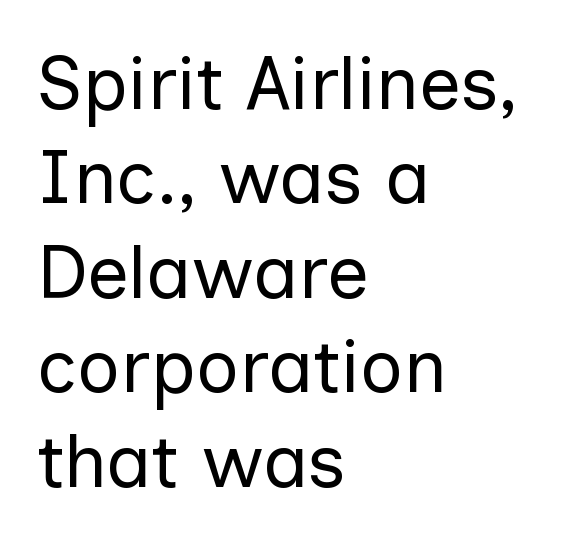
Q: Is the text bold? A: No.
Q: Is the text italic (slanted)? A: No, it is upright.
Q: Is the typeface a serif or a sans-serif typeface? A: Sans-serif.
Q: Is the text underlined? A: No.
Q: How is the paragraph aligned? A: Left-aligned.
Q: Is the spacing between letters normal or unusually wide? A: Normal.
Q: Is the spacing between lines tight, normal or loose? A: Normal.
Q: Width (condensed, normal, or wide)? A: Normal.
Q: Stroke contrast? A: Low.
Q: x-height? A: Medium.
Q: Monospaced? A: No.
